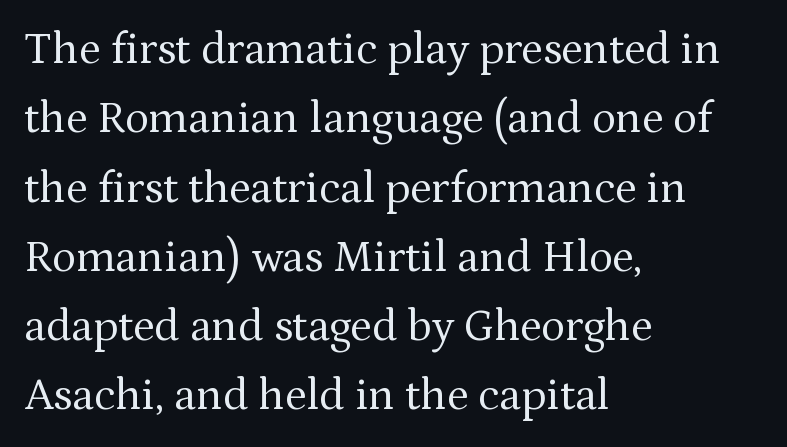
Q: Is the text bold? A: No.
Q: Is the text italic (slanted)? A: No, it is upright.
Q: Is the typeface a serif or a sans-serif typeface? A: Serif.
Q: Is the text underlined? A: No.
Q: How is the paragraph aligned? A: Left-aligned.
Q: Is the spacing between letters normal or unusually wide? A: Normal.
Q: Is the spacing between lines tight, normal or loose? A: Normal.
Q: Width (condensed, normal, or wide)? A: Normal.
Q: Stroke contrast? A: Medium.
Q: x-height? A: Medium.
Q: Monospaced? A: No.
